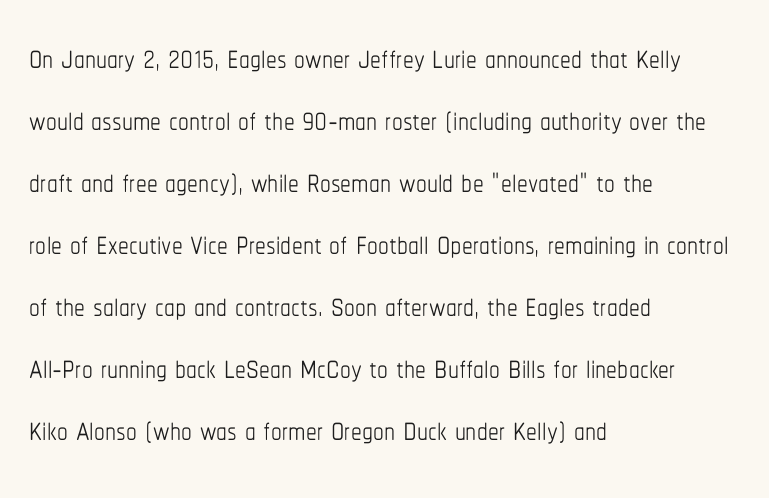
Q: Is the text bold? A: No.
Q: Is the text italic (slanted)? A: No, it is upright.
Q: Is the text underlined? A: No.
Q: How is the paragraph aligned? A: Left-aligned.
Q: Is the spacing between letters normal or unusually wide? A: Normal.
Q: Is the spacing between lines tight, normal or loose? A: Normal.
Q: Width (condensed, normal, or wide)? A: Condensed.
Q: Stroke contrast? A: Low.
Q: x-height? A: Medium.
Q: Monospaced? A: No.
